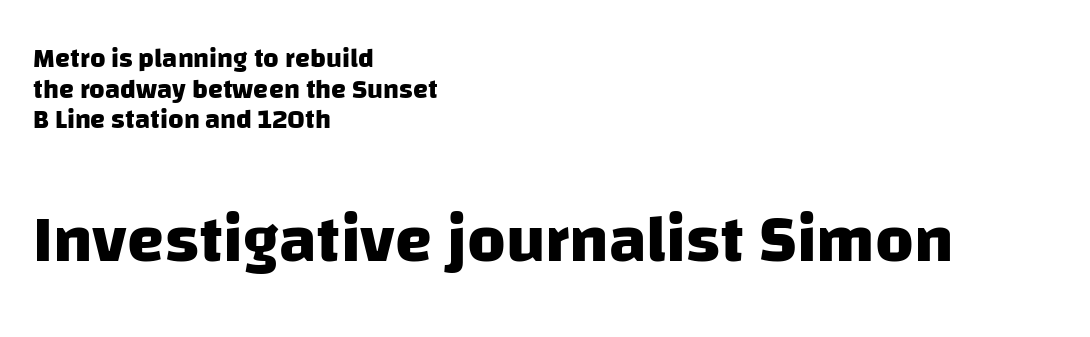
{"serif": "no", "bold": "yes", "weight": "heavy", "width": "normal", "stroke_contrast": "low", "x_height": "large", "monospaced": "no", "underline": "no", "align": "left", "line_spacing": "tight", "line_spacing_ratio": 1.13, "letter_spacing": "normal", "letter_spacing_em": 0.0, "larger_block": "second", "size_ratio": 2.48, "glyph_px": 67}
